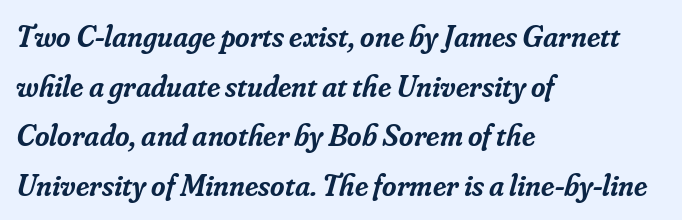
Line spacing here is normal. Compared with typical body copy, the letter spacing here is the same. This sample has the flowing, uneven cadence of proportional lettering. Compared with ordinary roman type, these characters are visibly tilted.
